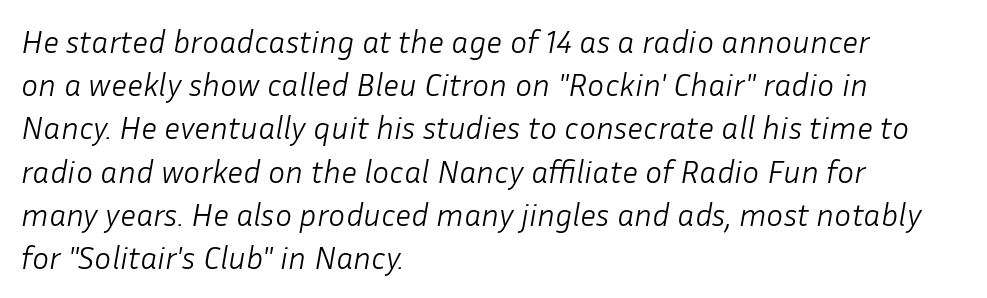
Q: Is the text bold? A: No.
Q: Is the text italic (slanted)? A: Yes, it leans right by about 10 degrees.
Q: Is the text underlined? A: No.
Q: How is the paragraph aligned? A: Left-aligned.
Q: Is the spacing between letters normal or unusually wide? A: Normal.
Q: Is the spacing between lines tight, normal or loose? A: Normal.
Q: Width (condensed, normal, or wide)? A: Normal.
Q: Stroke contrast? A: Low.
Q: x-height? A: Medium.
Q: Monospaced? A: No.
